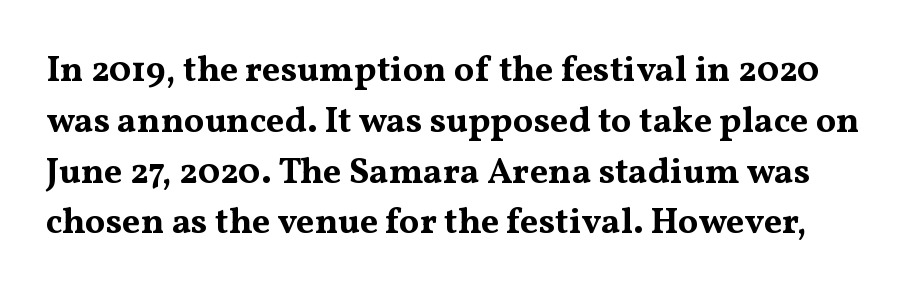
{"serif": "yes", "italic": "no", "bold": "yes", "weight": "bold", "width": "wide", "stroke_contrast": "medium", "x_height": "medium", "monospaced": "no", "underline": "no", "line_spacing": "normal", "line_spacing_ratio": 1.41, "letter_spacing": "normal", "letter_spacing_em": 0.0, "glyph_px": 36}
